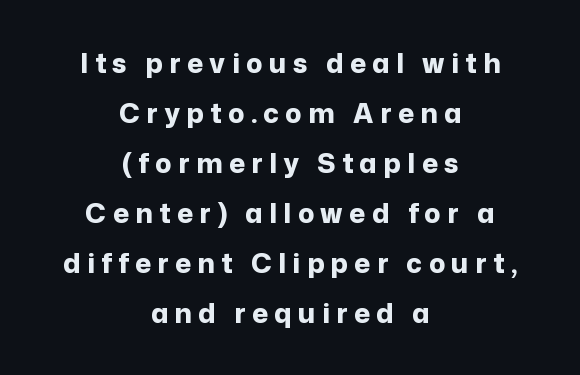
The gaps between neighbouring characters are conspicuously large. The text block is weighted toward neither margin, spreading evenly from the middle. Tall strokes in this sample are plumb rather than angled. A bare baseline throughout the passage. This is heavy type, rendered in bold.
